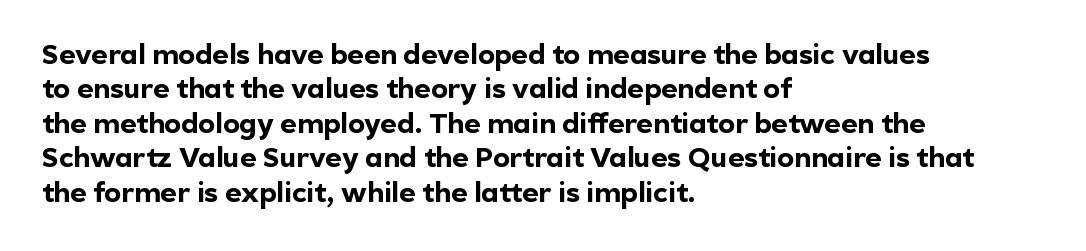
The image shows 28 px bold sans-serif type, upright; set left-aligned, line spacing 1.23x, normal letter spacing, not underlined; a medium x-height.
